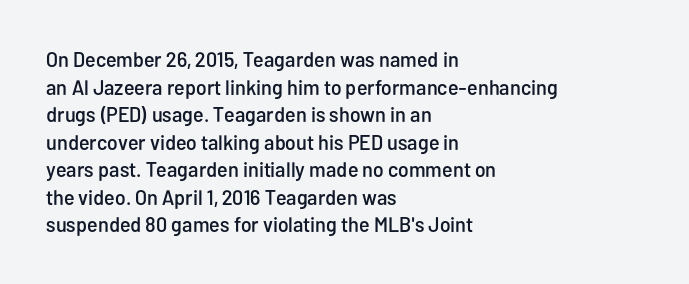
The image shows 21 px text type, upright; set left-aligned, normal line spacing (1.31x), normal letter spacing, not underlined.
